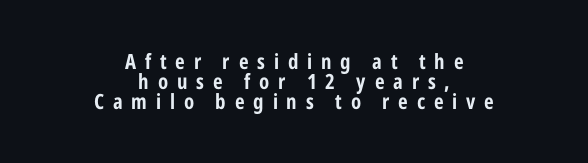
Q: Is the text bold? A: Yes.
Q: Is the text italic (slanted)? A: No, it is upright.
Q: Is the text underlined? A: No.
Q: How is the paragraph aligned? A: Centered.
Q: Is the spacing between letters normal or unusually wide? A: Unusually wide.
Q: Is the spacing between lines tight, normal or loose? A: Tight.
